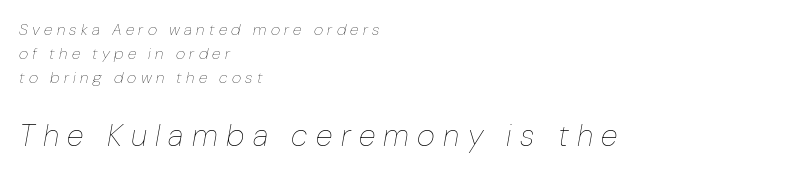
Q: Is the text bold? A: No.
Q: Is the text italic (slanted)? A: Yes, it leans right by about 10 degrees.
Q: Is the text underlined? A: No.
Q: How is the paragraph aligned? A: Left-aligned.
Q: Is the spacing between letters normal or unusually wide? A: Unusually wide.
Q: Is the spacing between lines tight, normal or loose? A: Normal.
Q: Which block of text is set in a larger size, the first (top) or the second (bottom)? A: The second (bottom) one.
Q: Width (condensed, normal, or wide)? A: Normal.
Q: Stroke contrast? A: Low.
Q: x-height? A: Medium.
Q: Monospaced? A: No.
